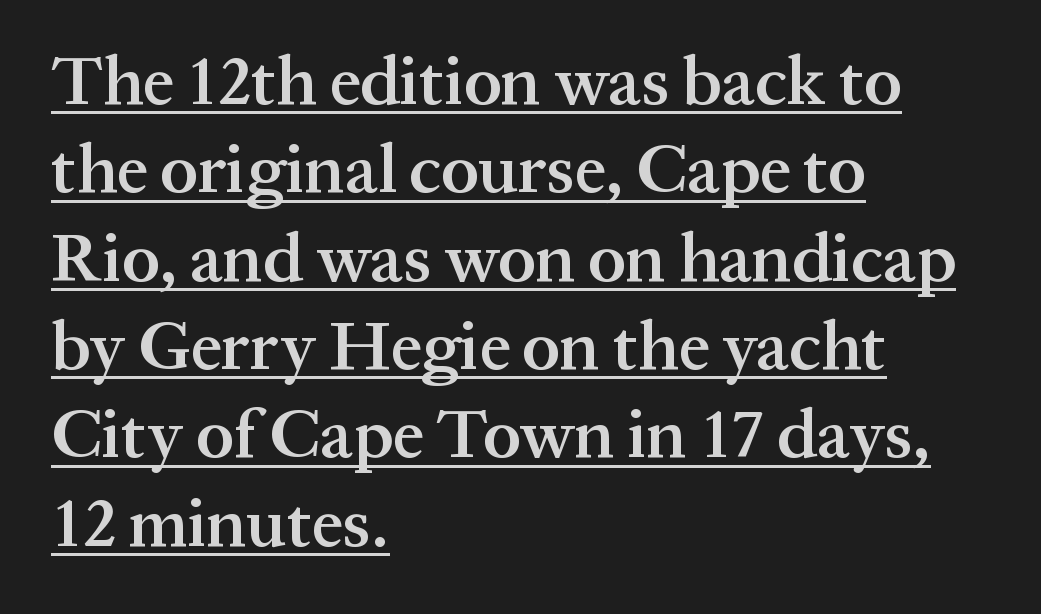
Q: Is the text bold? A: Semi-bold.
Q: Is the text italic (slanted)? A: No, it is upright.
Q: Is the typeface a serif or a sans-serif typeface? A: Serif.
Q: Is the text underlined? A: Yes.
Q: How is the paragraph aligned? A: Left-aligned.
Q: Is the spacing between letters normal or unusually wide? A: Normal.
Q: Is the spacing between lines tight, normal or loose? A: Normal.
Q: Width (condensed, normal, or wide)? A: Normal.
Q: Stroke contrast? A: Medium.
Q: x-height? A: Medium.
Q: Monospaced? A: No.
